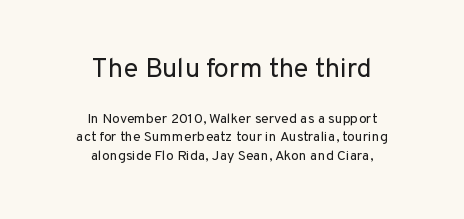
The image shows 27 px text type, upright; set centered, normal line spacing (1.31x), normal letter spacing, not underlined; the first (top) block is 1.93x larger.
